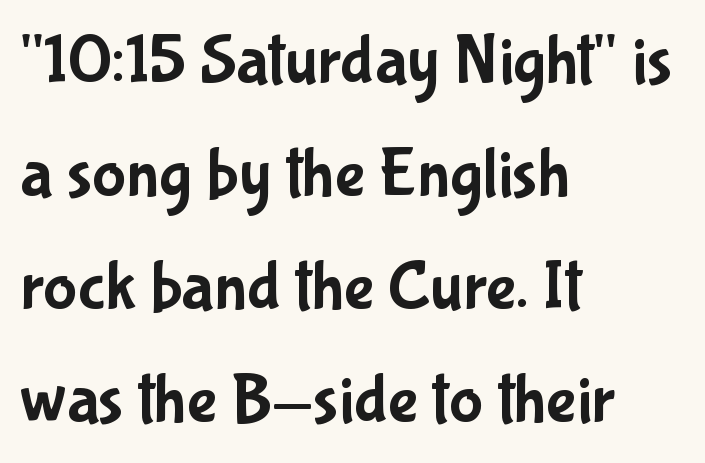
Q: Is the text italic (slanted)? A: No, it is upright.
Q: Is the typeface a serif or a sans-serif typeface? A: Sans-serif.
Q: Is the text underlined? A: No.
Q: How is the paragraph aligned? A: Left-aligned.
Q: Is the spacing between letters normal or unusually wide? A: Normal.
Q: Is the spacing between lines tight, normal or loose? A: Normal.
Q: Width (condensed, normal, or wide)? A: Condensed.
Q: Stroke contrast? A: Low.
Q: x-height? A: Medium.
Q: Monospaced? A: No.
